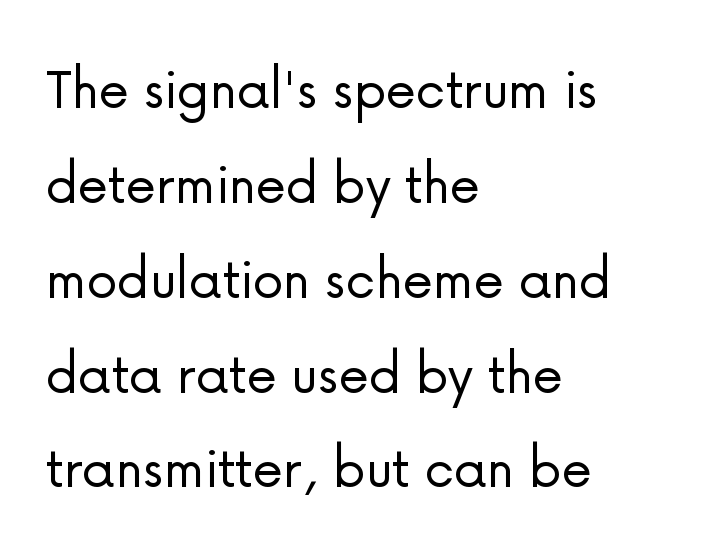
The image shows 62 px light sans-serif type, upright; set left-aligned, normal line spacing (1.53x), normal letter spacing, not underlined; low stroke contrast and a medium x-height.
